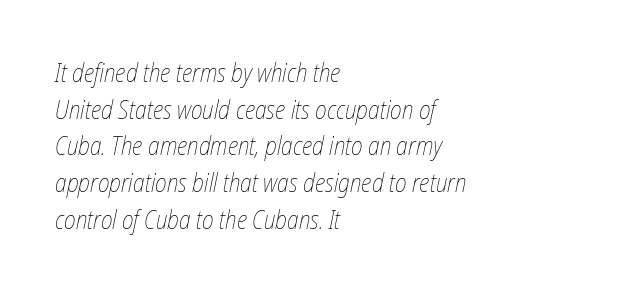
Q: Is the text bold? A: No.
Q: Is the text italic (slanted)? A: Yes, it leans right by about 12 degrees.
Q: Is the text underlined? A: No.
Q: How is the paragraph aligned? A: Left-aligned.
Q: Is the spacing between letters normal or unusually wide? A: Normal.
Q: Is the spacing between lines tight, normal or loose? A: Normal.
